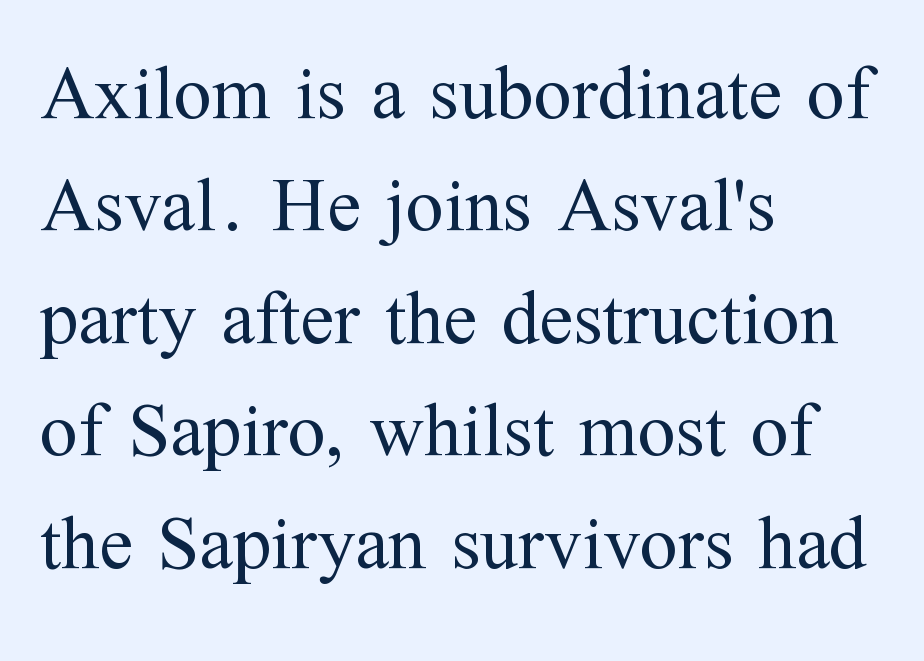
The image shows 77 px regular-weight serif type, upright; set left-aligned, normal line spacing (1.46x), normal letter spacing, not underlined; medium stroke contrast and a medium x-height.
